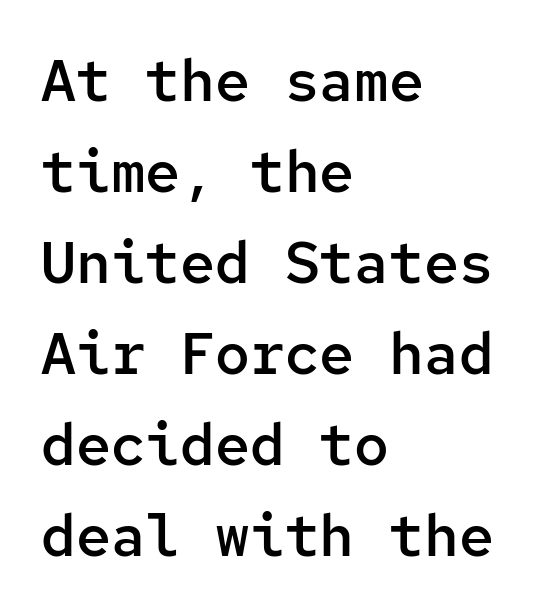
The image shows 58 px semibold sans-serif type, upright, monospaced; set left-aligned, normal line spacing (1.57x), normal letter spacing, not underlined; low stroke contrast and a medium x-height.
